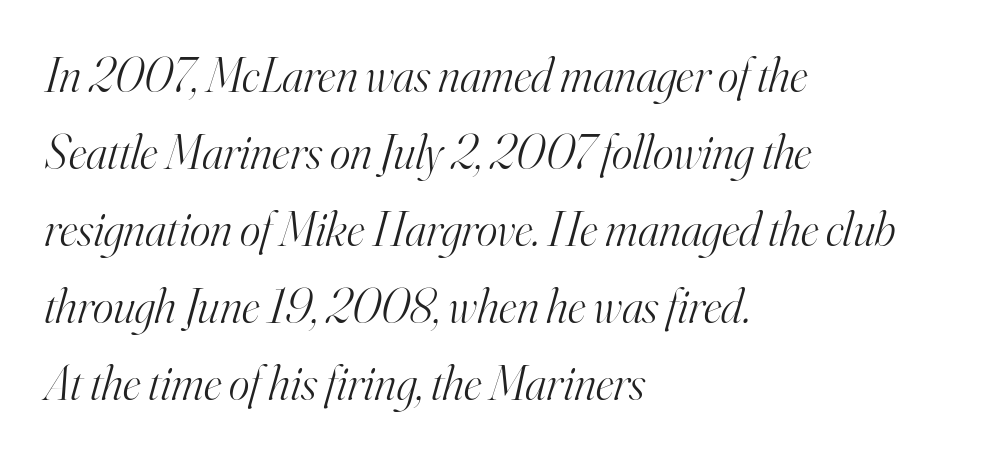
Q: Is the text bold? A: No.
Q: Is the text italic (slanted)? A: Yes, it leans right by about 16 degrees.
Q: Is the typeface a serif or a sans-serif typeface? A: Serif.
Q: Is the text underlined? A: No.
Q: How is the paragraph aligned? A: Left-aligned.
Q: Is the spacing between letters normal or unusually wide? A: Normal.
Q: Is the spacing between lines tight, normal or loose? A: Normal.
Q: Width (condensed, normal, or wide)? A: Normal.
Q: Stroke contrast? A: High.
Q: x-height? A: Small.
Q: Monospaced? A: No.
